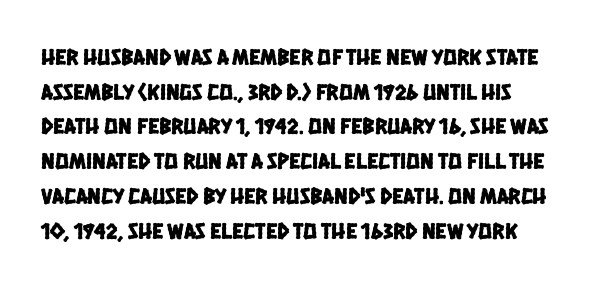
Q: Is the text underlined? A: No.
Q: How is the paragraph aligned? A: Left-aligned.
Q: Is the spacing between letters normal or unusually wide? A: Normal.
Q: Is the spacing between lines tight, normal or loose? A: Normal.
